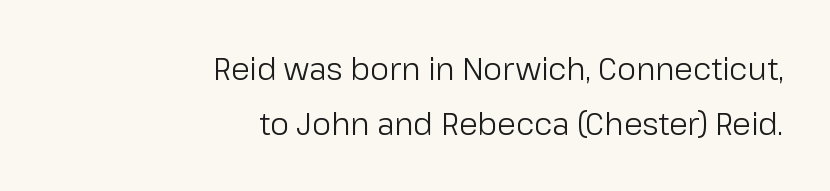
The image shows 30 px regular-weight sans-serif type, upright; set right-aligned, line spacing 1.82x, normal letter spacing, not underlined; low stroke contrast and a medium x-height.
